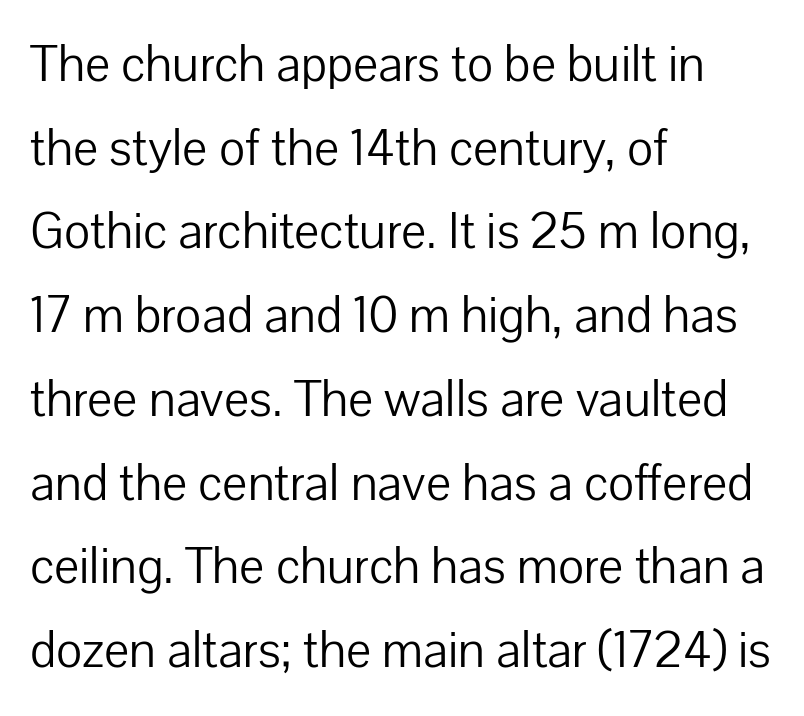
{"serif": "no", "italic": "no", "bold": "no", "weight": "light", "width": "normal", "stroke_contrast": "low", "x_height": "medium", "monospaced": "no", "underline": "no", "align": "left", "line_spacing": "normal", "line_spacing_ratio": 1.58, "letter_spacing": "normal", "letter_spacing_em": 0.0, "glyph_px": 53}
